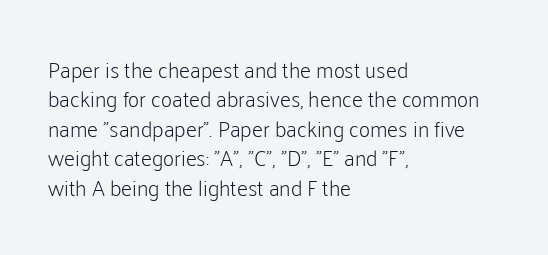
The image shows 22 px text type, upright; set left-aligned, normal line spacing (1.34x), normal letter spacing, not underlined.
